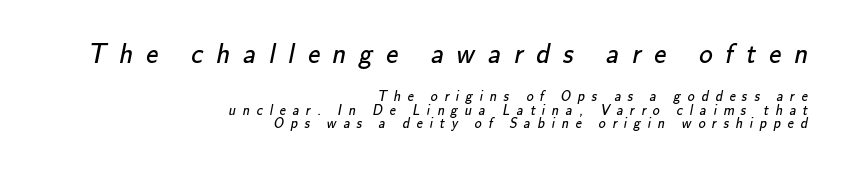
Q: Is the text bold? A: No.
Q: Is the text underlined? A: No.
Q: How is the paragraph aligned? A: Right-aligned.
Q: Is the spacing between letters normal or unusually wide? A: Unusually wide.
Q: Is the spacing between lines tight, normal or loose? A: Tight.
Q: Which block of text is set in a larger size, the first (top) or the second (bottom)? A: The first (top) one.
